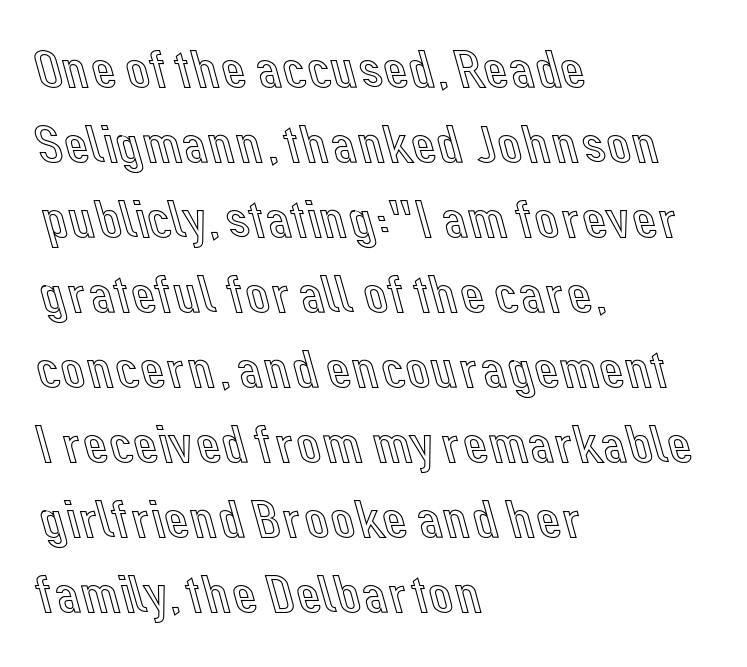
The image shows 54 px text type; set left-aligned, normal line spacing (1.39x), normal letter spacing, not underlined; a medium x-height.
